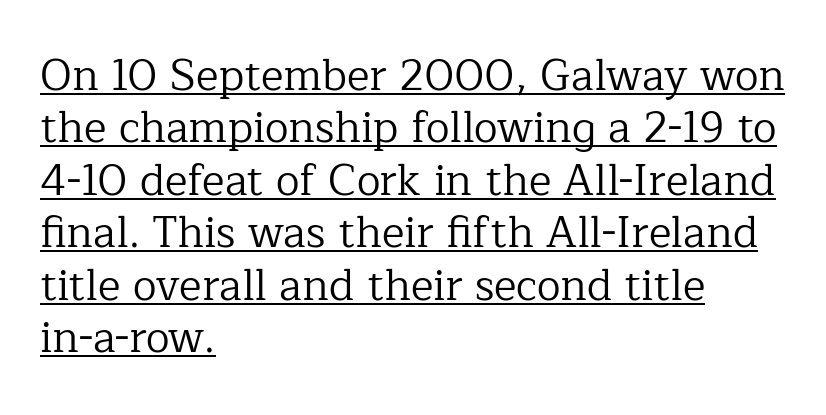
The image shows 43 px regular-weight serif type, upright; set left-aligned, line spacing 1.22x, normal letter spacing, underlined; low stroke contrast and a medium x-height.
